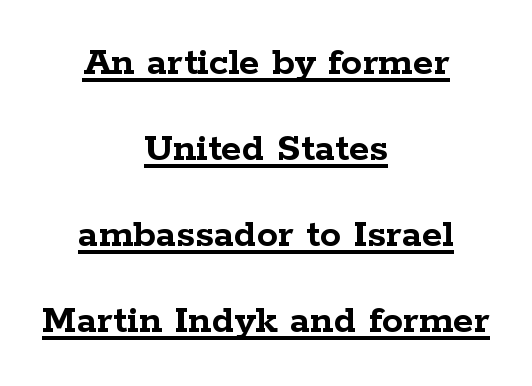
The image shows 42 px semibold, wide serif type, upright; set centered, loose line spacing (2.05x), normal letter spacing, underlined; low stroke contrast and a medium x-height.
